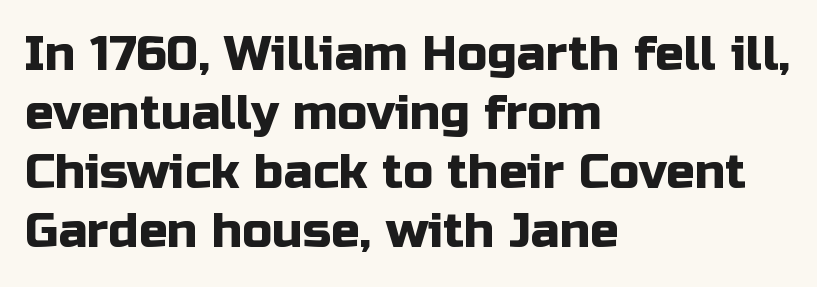
In terms of letterspacing, this is plain default setting. Are there feet on the stems? There aren't — it's a sans. The axis of the letterforms is exactly vertical. Horizontal alignment here is leftward, the default for most running prose. Honestly, there is no underline to notice here at all.
